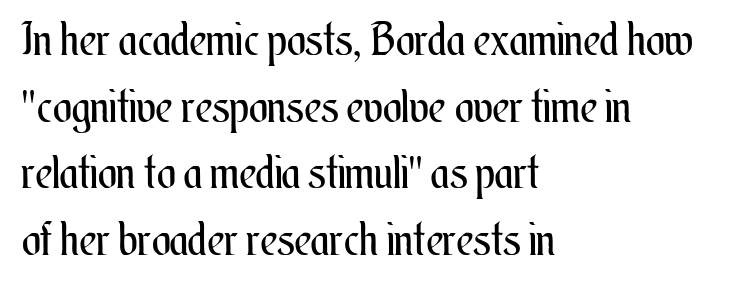
{"italic": "no", "bold": "no", "weight": "regular", "width": "condensed", "stroke_contrast": "medium", "x_height": "small", "monospaced": "no", "underline": "no", "align": "left", "line_spacing": "normal", "line_spacing_ratio": 1.48, "letter_spacing": "normal", "letter_spacing_em": 0.0, "glyph_px": 45}
